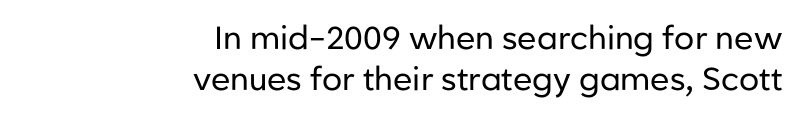
{"serif": "no", "italic": "no", "bold": "no", "weight": "regular", "width": "normal", "stroke_contrast": "low", "x_height": "medium", "monospaced": "no", "underline": "no", "align": "right", "line_spacing": "normal", "line_spacing_ratio": 1.27, "letter_spacing": "normal", "letter_spacing_em": 0.0, "glyph_px": 32}
